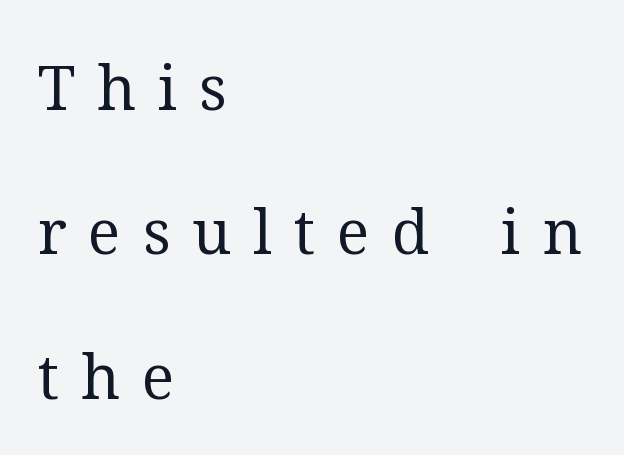
{"serif": "yes", "italic": "no", "bold": "no", "weight": "regular", "width": "normal", "stroke_contrast": "medium", "x_height": "medium", "monospaced": "no", "underline": "no", "align": "left", "line_spacing": "loose", "line_spacing_ratio": 2.33, "letter_spacing": "wide", "letter_spacing_em": 0.35, "glyph_px": 62}
